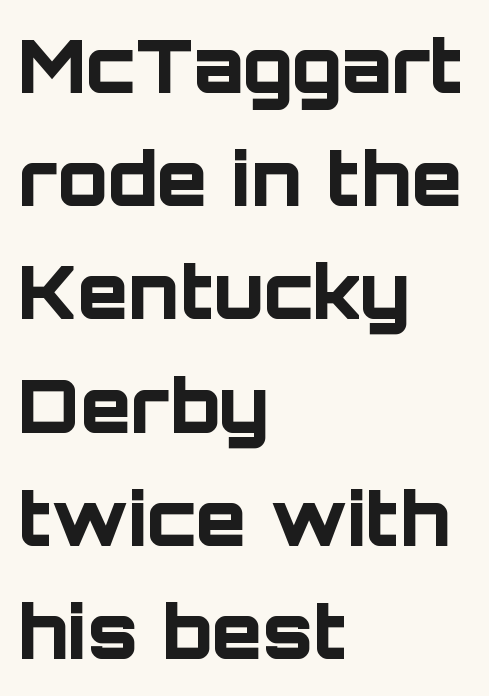
Q: Is the text bold? A: Yes.
Q: Is the text italic (slanted)? A: No, it is upright.
Q: Is the typeface a serif or a sans-serif typeface? A: Sans-serif.
Q: Is the text underlined? A: No.
Q: How is the paragraph aligned? A: Left-aligned.
Q: Is the spacing between letters normal or unusually wide? A: Normal.
Q: Is the spacing between lines tight, normal or loose? A: Normal.
Q: Width (condensed, normal, or wide)? A: Normal.
Q: Stroke contrast? A: Low.
Q: x-height? A: Large.
Q: Monospaced? A: No.
